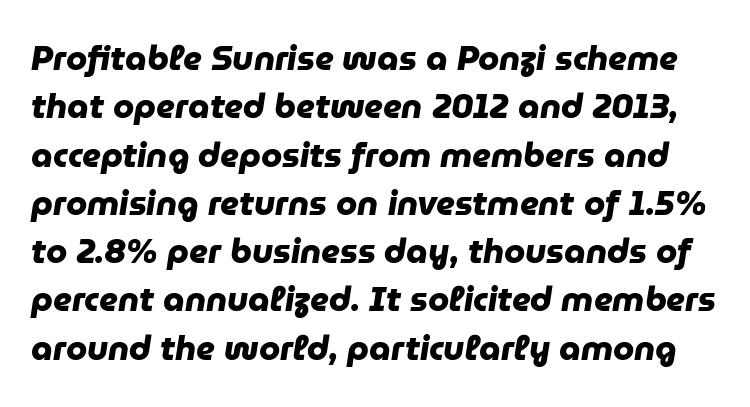
Summary of weight: heavy, a full bold. Typographically, this falls in the sans-serif category. The foot of each line stays bare and open. Look at the tracking — it's just the regular setting, nothing added.
